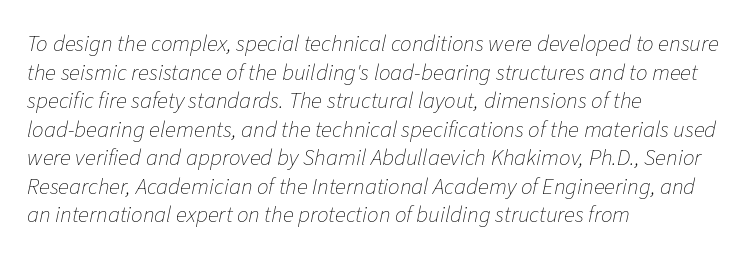
Q: Is the text bold? A: No.
Q: Is the text italic (slanted)? A: Yes, it leans right by about 11 degrees.
Q: Is the text underlined? A: No.
Q: How is the paragraph aligned? A: Left-aligned.
Q: Is the spacing between letters normal or unusually wide? A: Normal.
